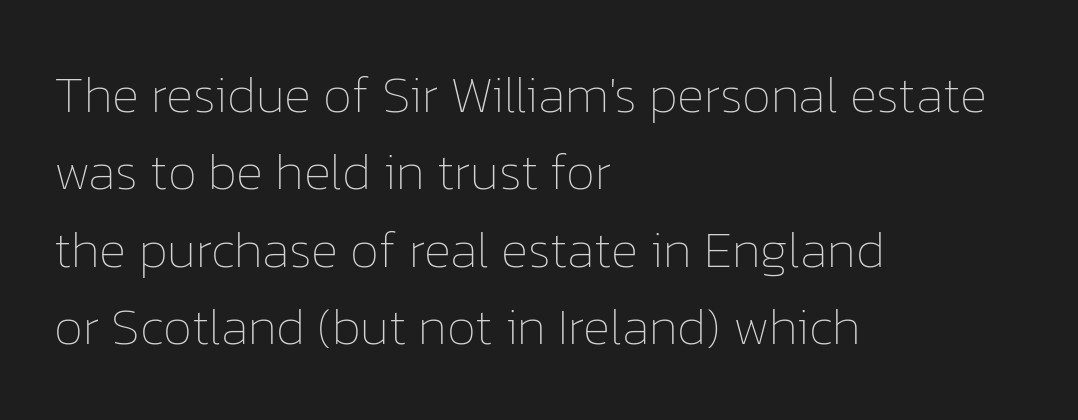
The image shows 52 px thin type, upright; set left-aligned, normal line spacing (1.49x), normal letter spacing, not underlined; low stroke contrast and a medium x-height.
